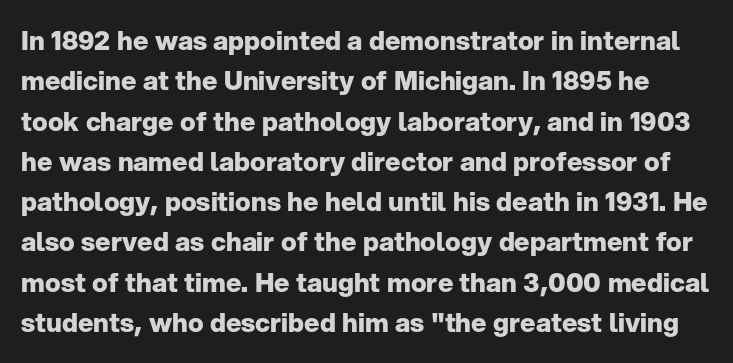
The image shows 26 px bold type, upright; set normal line spacing (1.55x), normal letter spacing, not underlined.
